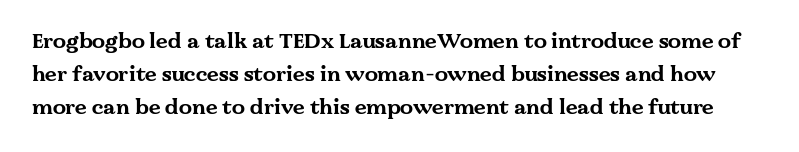
The image shows 21 px bold type, upright; set normal line spacing (1.57x), normal letter spacing, not underlined.
